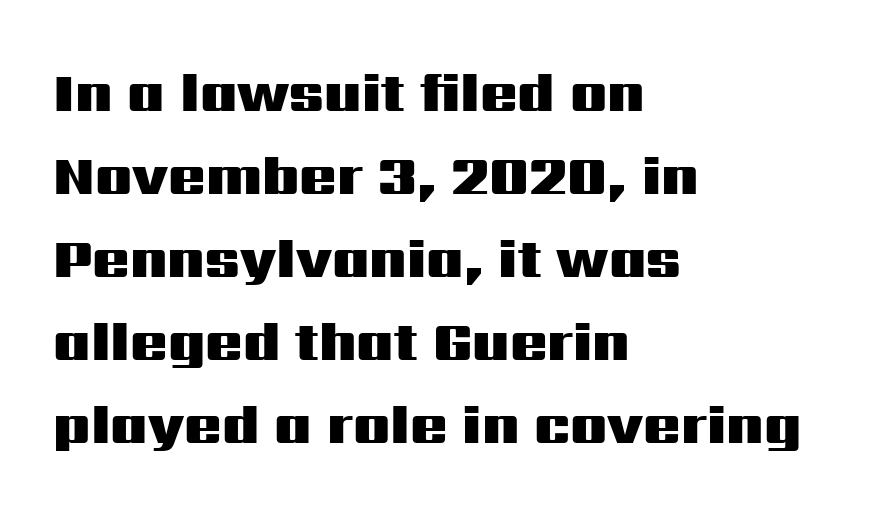
The image shows 55 px heavy, wide sans-serif type, upright; set left-aligned, normal line spacing (1.51x), normal letter spacing, not underlined; medium stroke contrast and a medium x-height.
